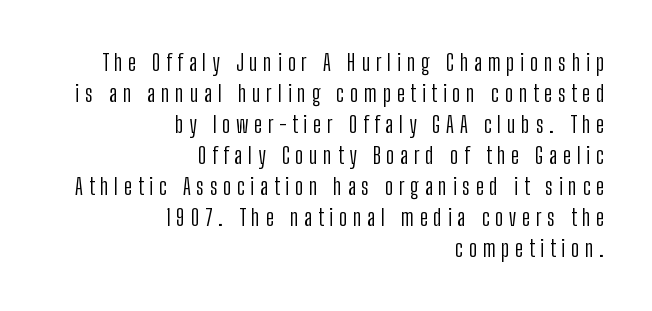
Vertical stems look standard width or narrower in stroke. Posture: straight, roman, zero tilt. Leftover space on each line is placed entirely before the opening word. Compared with typical body copy, the letter spacing here is much looser.
